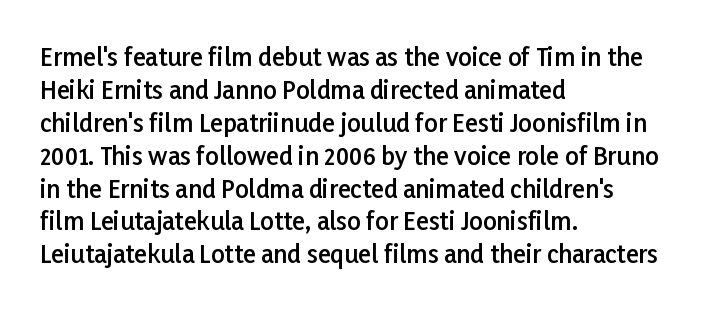
The image shows 24 px text type, upright; set left-aligned, normal line spacing (1.37x), normal letter spacing, not underlined.
